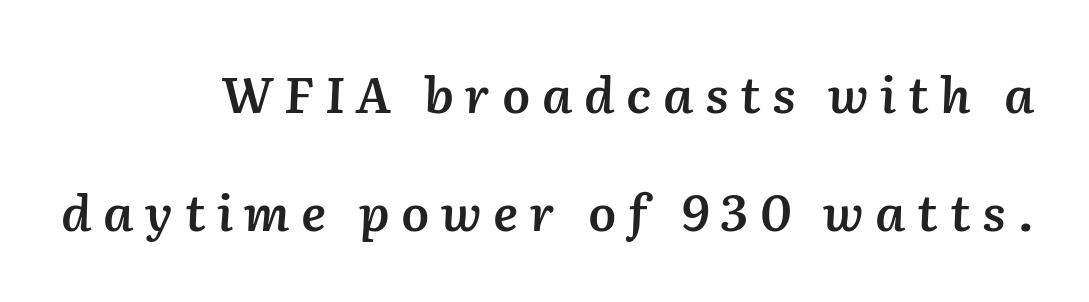
Each new line begins a long way beneath the previous one. Which margin do the lines hug? The right one — the left edge is uneven. Typographic density is moderately raised because the face is semibold. Each row of text sits above clean, open space.
